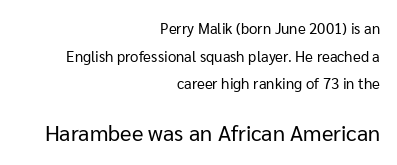
Q: Is the text bold? A: No.
Q: Is the text italic (slanted)? A: No, it is upright.
Q: Is the text underlined? A: No.
Q: How is the paragraph aligned? A: Right-aligned.
Q: Is the spacing between letters normal or unusually wide? A: Normal.
Q: Which block of text is set in a larger size, the first (top) or the second (bottom)? A: The second (bottom) one.
